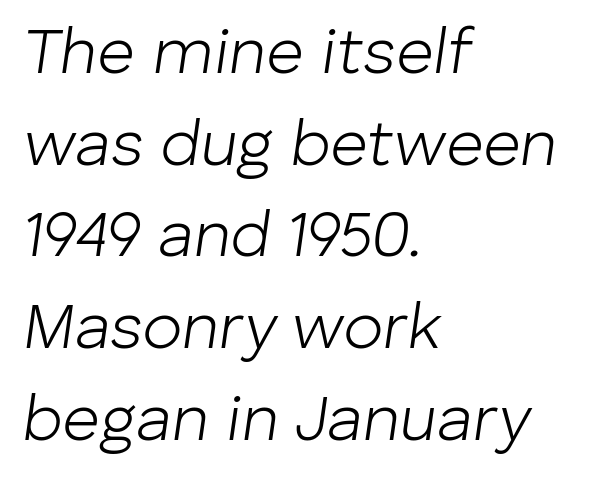
Q: Is the text bold? A: No.
Q: Is the text italic (slanted)? A: Yes, it leans right by about 8 degrees.
Q: Is the text underlined? A: No.
Q: How is the paragraph aligned? A: Left-aligned.
Q: Is the spacing between letters normal or unusually wide? A: Normal.
Q: Is the spacing between lines tight, normal or loose? A: Normal.
Q: Width (condensed, normal, or wide)? A: Normal.
Q: Stroke contrast? A: Low.
Q: x-height? A: Medium.
Q: Monospaced? A: No.
